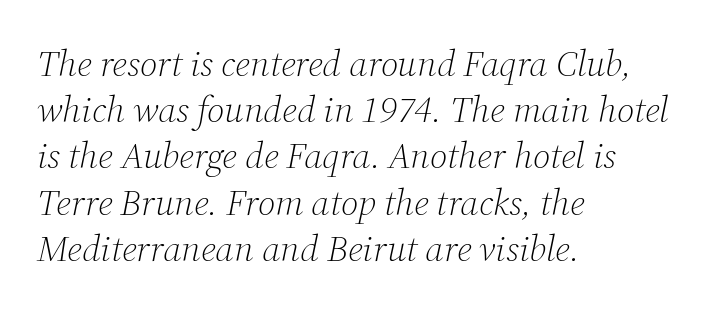
Check the space under the baseline: it is left empty. The rendering uses natural spacing where letterforms have individual widths. Whoever set this chose a conventional vertical rhythm. Each line starts at the same left margin while the right side varies.
